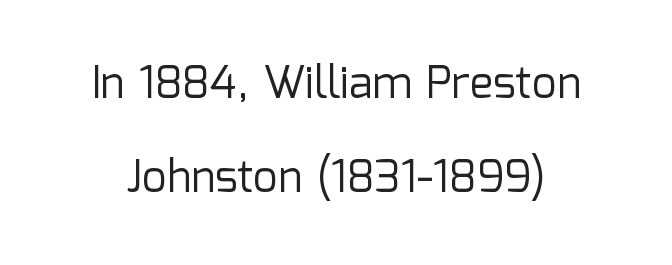
Q: Is the text bold? A: No.
Q: Is the text italic (slanted)? A: No, it is upright.
Q: Is the typeface a serif or a sans-serif typeface? A: Sans-serif.
Q: Is the text underlined? A: No.
Q: Is the spacing between letters normal or unusually wide? A: Normal.
Q: Is the spacing between lines tight, normal or loose? A: Loose.
Q: Width (condensed, normal, or wide)? A: Normal.
Q: Stroke contrast? A: Low.
Q: x-height? A: Medium.
Q: Monospaced? A: No.
